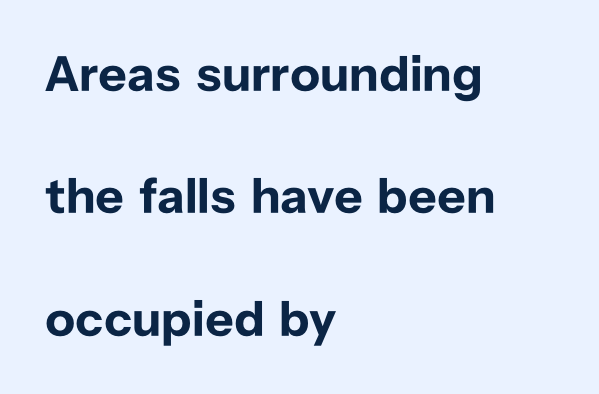
{"serif": "no", "italic": "no", "bold": "yes", "weight": "bold", "width": "normal", "stroke_contrast": "low", "x_height": "medium", "monospaced": "no", "underline": "no", "align": "left", "line_spacing": "loose", "line_spacing_ratio": 2.45, "letter_spacing": "normal", "letter_spacing_em": 0.0, "glyph_px": 50}
